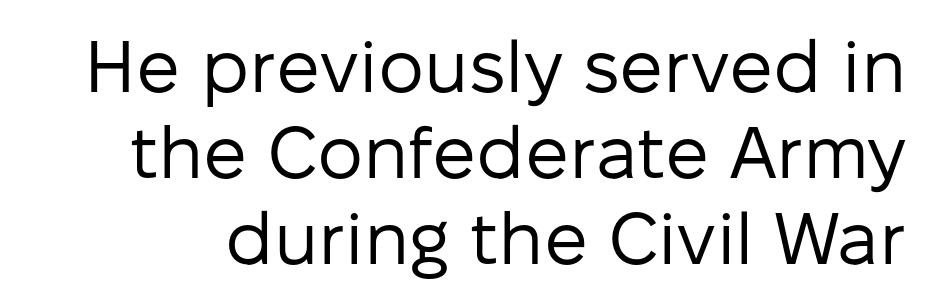
Q: Is the text bold? A: No.
Q: Is the text italic (slanted)? A: No, it is upright.
Q: Is the typeface a serif or a sans-serif typeface? A: Sans-serif.
Q: Is the text underlined? A: No.
Q: Is the spacing between letters normal or unusually wide? A: Normal.
Q: Width (condensed, normal, or wide)? A: Normal.
Q: Stroke contrast? A: Low.
Q: x-height? A: Medium.
Q: Monospaced? A: No.
